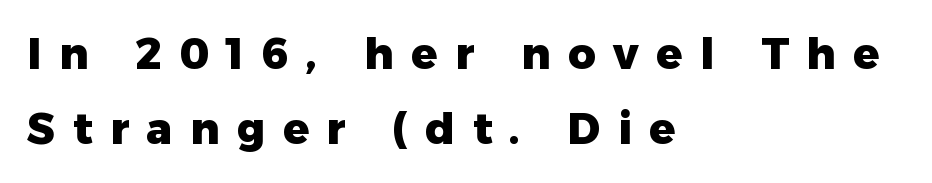
Q: Is the text bold? A: Yes.
Q: Is the text italic (slanted)? A: No, it is upright.
Q: Is the typeface a serif or a sans-serif typeface? A: Sans-serif.
Q: Is the text underlined? A: No.
Q: How is the paragraph aligned? A: Left-aligned.
Q: Is the spacing between letters normal or unusually wide? A: Unusually wide.
Q: Width (condensed, normal, or wide)? A: Normal.
Q: Stroke contrast? A: Low.
Q: x-height? A: Medium.
Q: Monospaced? A: No.
